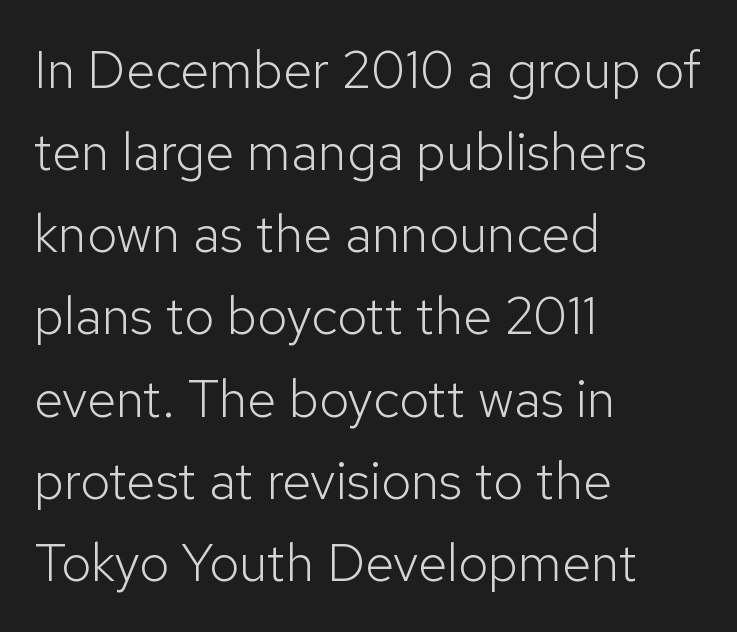
{"serif": "no", "italic": "no", "bold": "no", "weight": "light", "width": "normal", "stroke_contrast": "low", "x_height": "medium", "monospaced": "no", "underline": "no", "align": "left", "line_spacing": "normal", "line_spacing_ratio": 1.55, "letter_spacing": "normal", "letter_spacing_em": 0.0, "glyph_px": 53}
